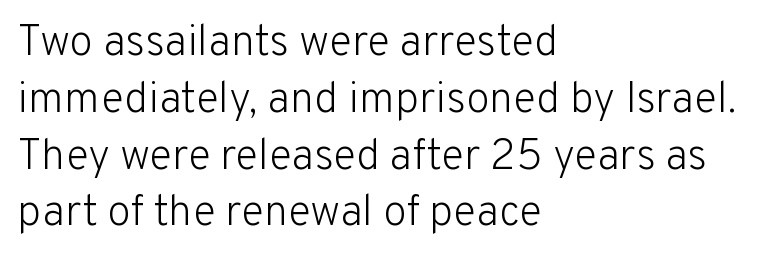
{"serif": "no", "italic": "no", "bold": "no", "weight": "light", "width": "normal", "stroke_contrast": "low", "x_height": "medium", "monospaced": "no", "underline": "no", "align": "left", "line_spacing": "normal", "line_spacing_ratio": 1.32, "letter_spacing": "normal", "letter_spacing_em": 0.0, "glyph_px": 43}
